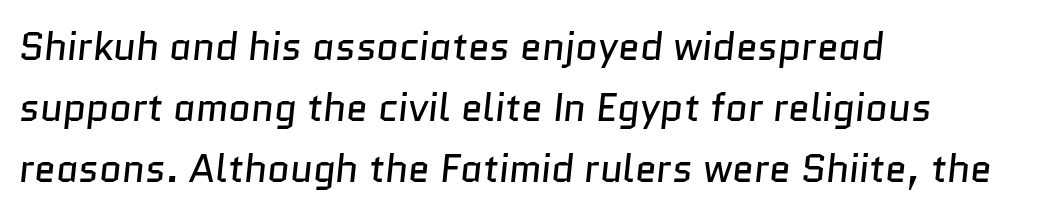
This sample has the flowing, uneven cadence of proportional lettering. Standard letterfit; no display-style spreading of the glyphs. The rendering uses a moderate line-height, typical for paragraphs. Any mark beneath the type? The region is blank.
